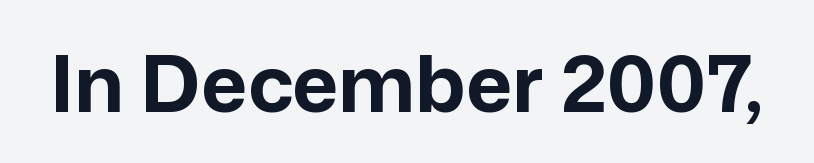
The type sits square on the baseline with zero lean. The letters advance in unequal steps, a hallmark of proportional type. A full-strength bold gives these letters their thick strokes. Serif or sans? Sans — the stroke terminals are bare. Look at the tracking — it's just the regular setting, nothing added. Each row of text sits above clean, open space.
